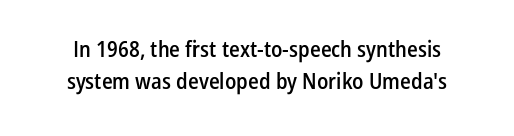
The image shows 22 px text type, upright; set normal line spacing (1.46x), normal letter spacing, not underlined.
